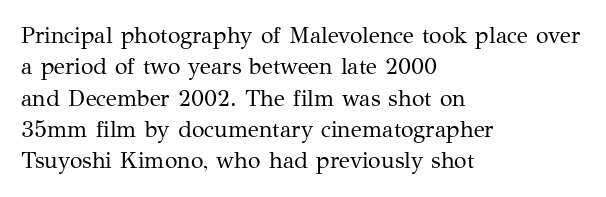
The image shows 23 px text type, upright; set left-aligned, normal line spacing (1.36x), normal letter spacing, not underlined.
